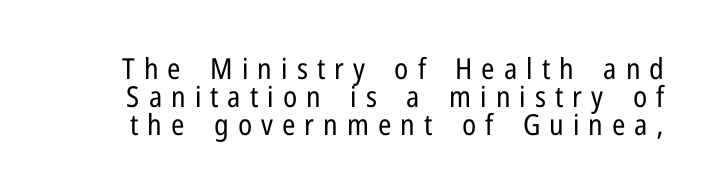
{"serif": "no", "italic": "no", "bold": "no", "weight": "regular", "width": "condensed", "stroke_contrast": "low", "x_height": "medium", "monospaced": "no", "underline": "no", "line_spacing": "tight", "line_spacing_ratio": 0.97, "letter_spacing": "wide", "letter_spacing_em": 0.31, "glyph_px": 29}
